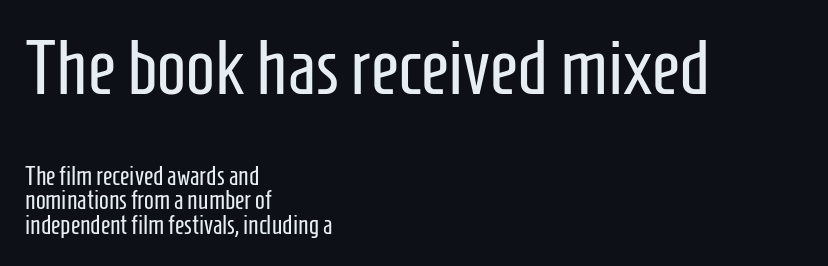
Check the space under the baseline: it is left empty. Layout note: lines flush left. Here the designer chose a conventional face with non-uniform glyph widths. A roman cut, with each character standing at attention. Students, observe: this is what under-led, compact text looks like.
